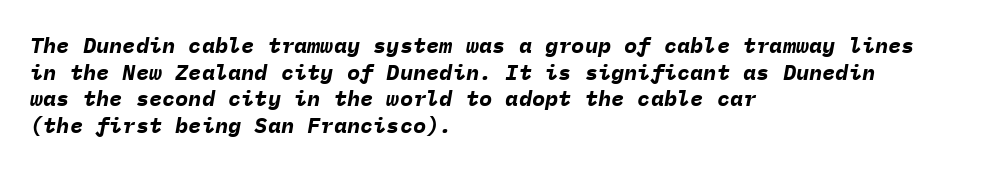
{"italic": "yes", "lean": "right", "slant_degrees": 9, "bold": "yes", "underline": "no", "align": "left", "line_spacing_ratio": 1.21, "letter_spacing": "normal", "letter_spacing_em": 0.0, "glyph_px": 22}
